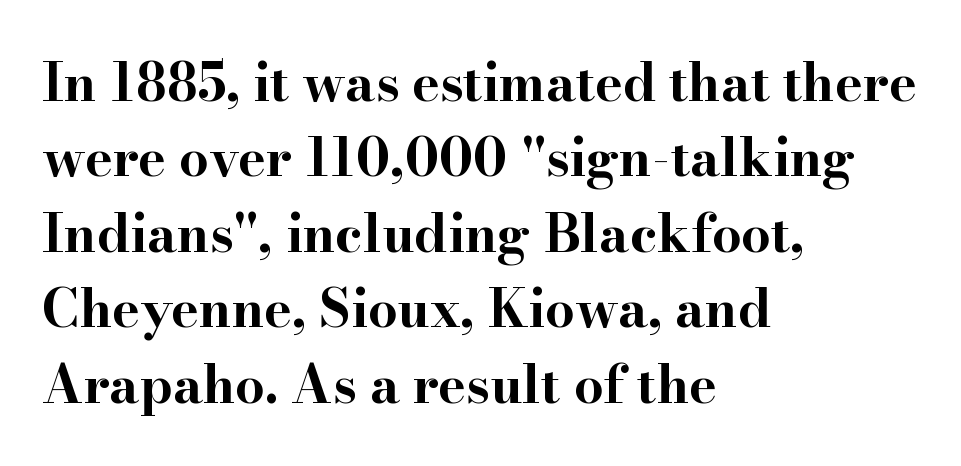
This sample uses plain, unmodified letter spacing. Emphasis by weight is at full strength: bold. The words here are not underlined. This rendering uses left alignment, leaving the right contour irregular.
